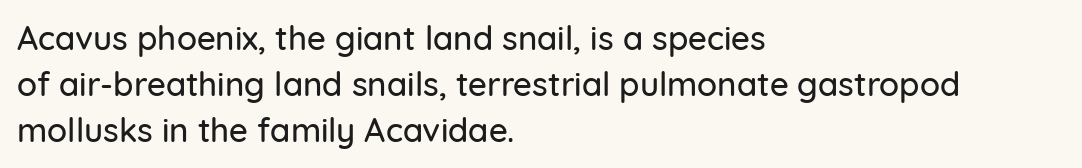
Leftover space on each line is placed entirely after the last word. No word sits above an underline. Regular leading. Inter-character spacing is left at the font's built-in metrics. Think of a printed novel: that variable character pitch is what you see here.
